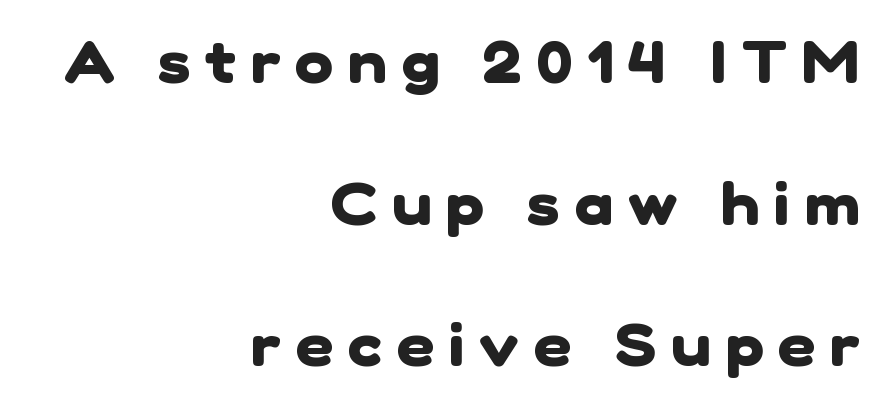
The image shows 58 px heavy sans-serif type; set right-aligned, loose line spacing (2.44x), unusually wide letter spacing (+0.26 em), not underlined; low stroke contrast and a medium x-height.
